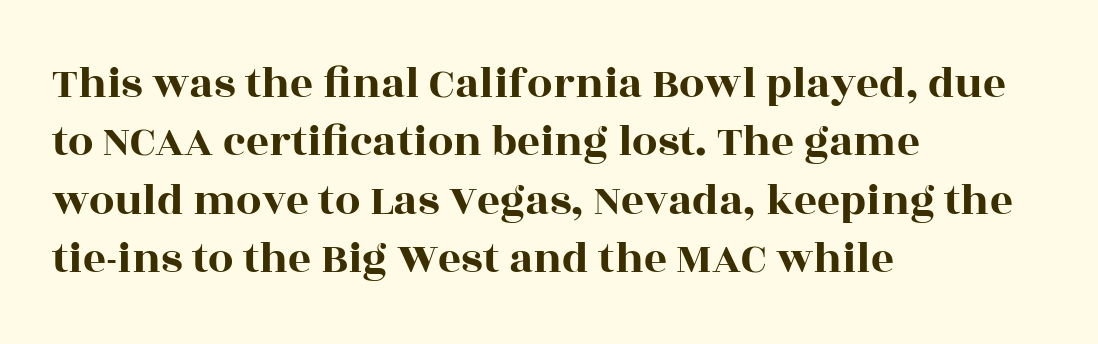
{"serif": "yes", "italic": "no", "width": "wide", "x_height": "large", "monospaced": "no", "underline": "no", "align": "left", "line_spacing": "normal", "line_spacing_ratio": 1.3, "letter_spacing": "normal", "letter_spacing_em": 0.0, "glyph_px": 45}
